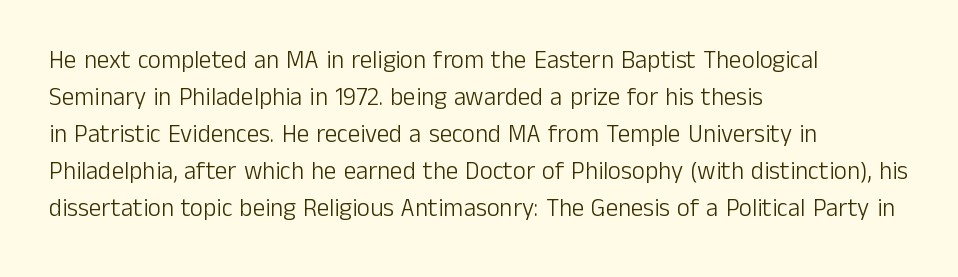
A typesetter would call this leading conventional body-copy spacing. Descender tails drop into unmarked territory. Visually the block forms a straight wall on the left and a jagged coastline on the right. Do the letters lean? They stand straight.
